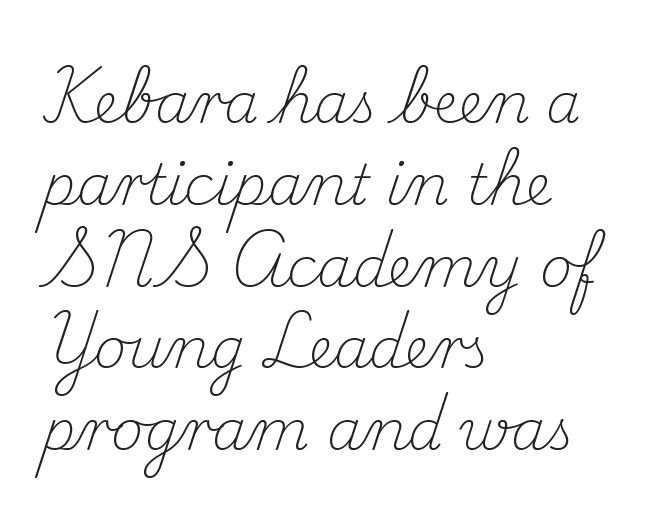
{"serif": "yes", "bold": "no", "weight": "light", "width": "normal", "stroke_contrast": "medium", "x_height": "small", "monospaced": "no", "underline": "no", "align": "left", "line_spacing": "normal", "line_spacing_ratio": 1.46, "letter_spacing": "normal", "letter_spacing_em": 0.0, "glyph_px": 56}
